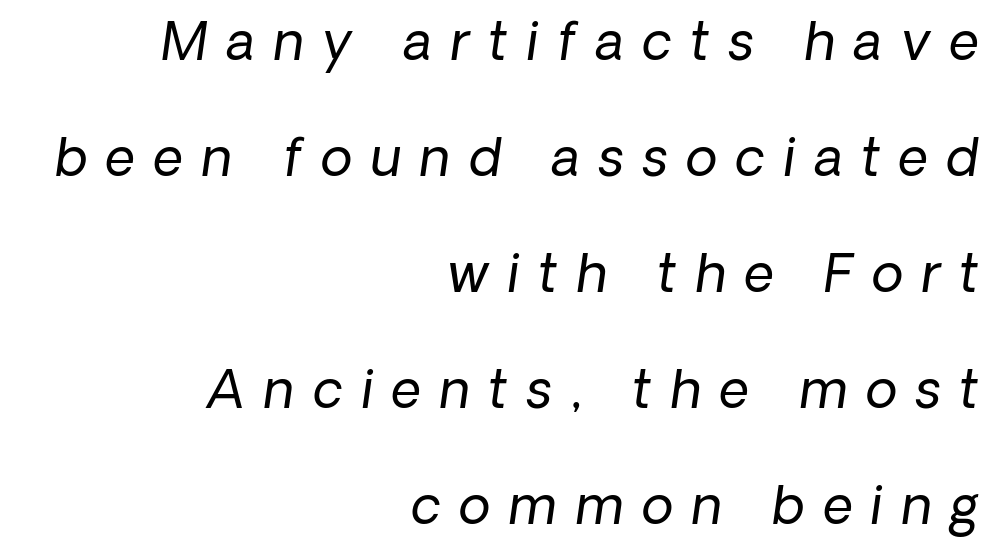
Q: Is the text bold? A: No.
Q: Is the text italic (slanted)? A: Yes, it leans right by about 8 degrees.
Q: Is the text underlined? A: No.
Q: How is the paragraph aligned? A: Right-aligned.
Q: Is the spacing between letters normal or unusually wide? A: Unusually wide.
Q: Is the spacing between lines tight, normal or loose? A: Loose.
Q: Width (condensed, normal, or wide)? A: Normal.
Q: Stroke contrast? A: Low.
Q: x-height? A: Medium.
Q: Monospaced? A: No.
